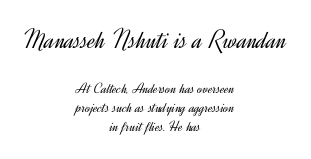
{"bold": "no", "underline": "no", "align": "center", "line_spacing": "normal", "line_spacing_ratio": 1.27, "letter_spacing": "normal", "letter_spacing_em": 0.0, "larger_block": "first", "size_ratio": 1.8, "glyph_px": 27}
